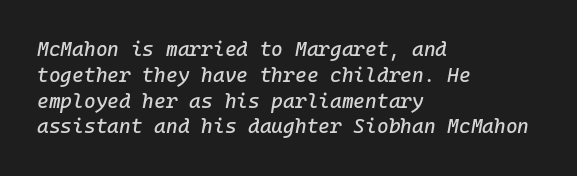
{"italic": "yes", "lean": "right", "slant_degrees": 10, "underline": "no", "align": "left", "line_spacing": "normal", "line_spacing_ratio": 1.29, "letter_spacing": "normal", "letter_spacing_em": 0.0, "glyph_px": 20}
